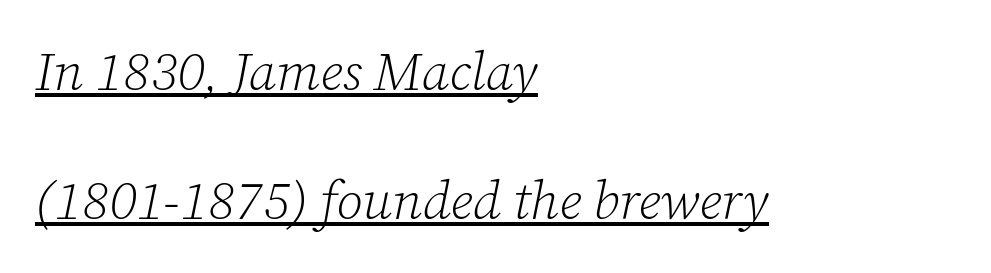
Q: Is the text bold? A: No.
Q: Is the text italic (slanted)? A: Yes, it leans right by about 12 degrees.
Q: Is the typeface a serif or a sans-serif typeface? A: Serif.
Q: Is the text underlined? A: Yes.
Q: How is the paragraph aligned? A: Left-aligned.
Q: Is the spacing between letters normal or unusually wide? A: Normal.
Q: Is the spacing between lines tight, normal or loose? A: Loose.
Q: Width (condensed, normal, or wide)? A: Normal.
Q: Stroke contrast? A: Low.
Q: x-height? A: Medium.
Q: Monospaced? A: No.
